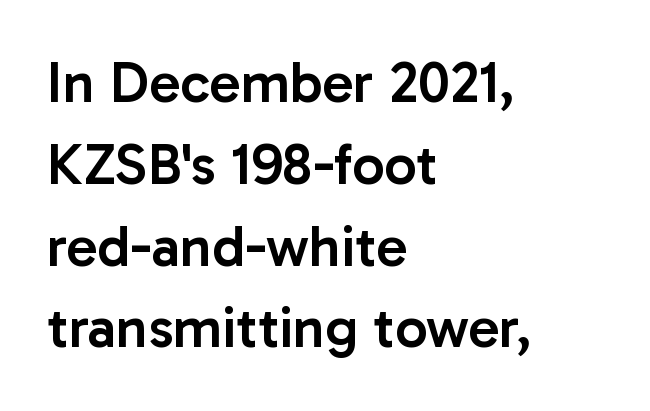
The image shows 58 px semibold sans-serif type, upright; set left-aligned, normal line spacing (1.41x), normal letter spacing, not underlined; low stroke contrast and a medium x-height.
